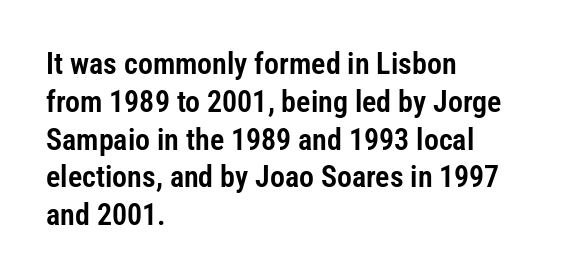
The image shows 30 px condensed sans-serif type, upright; set left-aligned, normal line spacing (1.26x), normal letter spacing, not underlined; low stroke contrast and a medium x-height.
